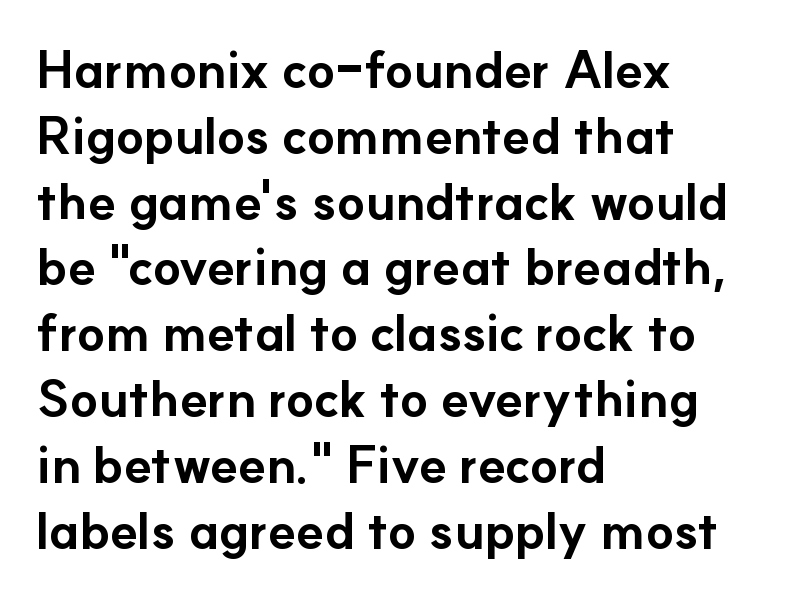
The image shows 51 px bold sans-serif type, upright; set left-aligned, normal line spacing (1.29x), normal letter spacing, not underlined; low stroke contrast and a small x-height.
